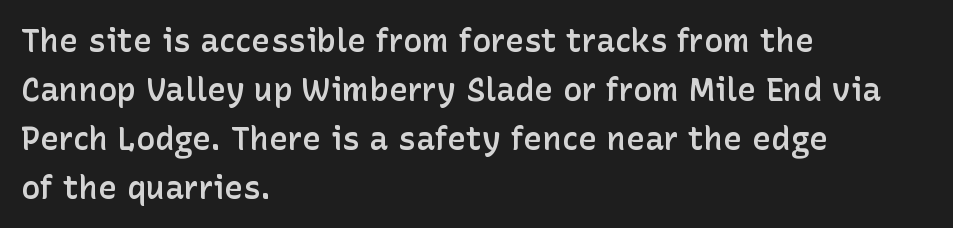
If you drew a line through each stem, it would be perfectly vertical. Character widths vary here, with narrow letters taking less room than wide ones. The typesetting leans somewhat heavy: a semibold. How would I describe the line gaps? Plain and ordinary. Typeset ragged right — the left edge is the straight one.
